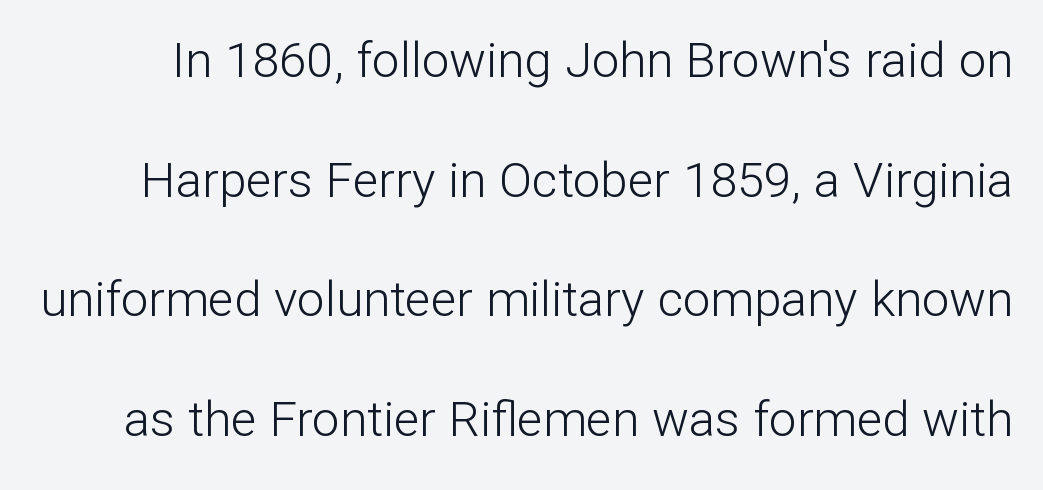
Every stem runs plumb, perpendicular to the baseline. The weight would be labelled regular, book, light, or lighter still. The area under the type is left untouched. Observe the ordinary spacing: letters are neighbours, not strangers.
